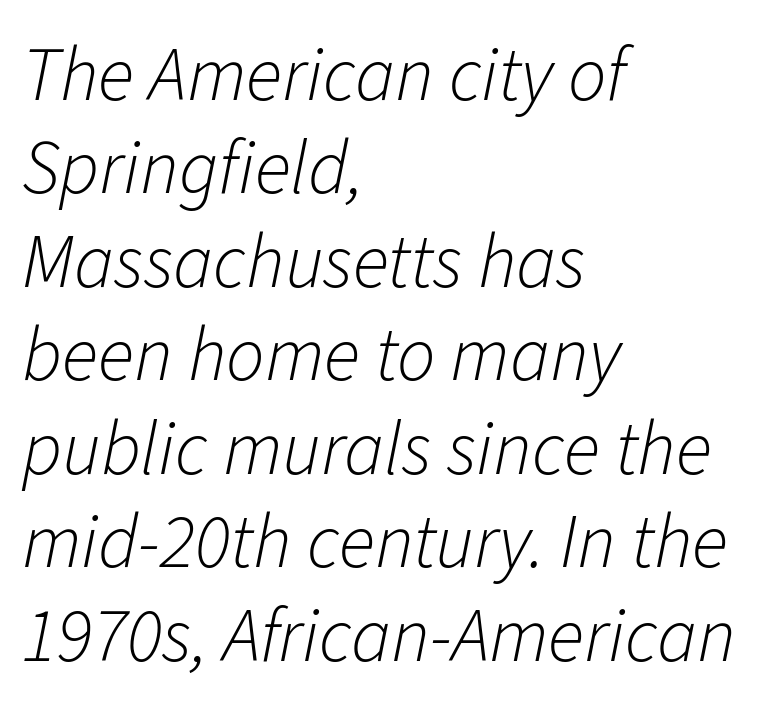
{"italic": "yes", "lean": "right", "slant_degrees": 11, "bold": "no", "weight": "light", "width": "normal", "stroke_contrast": "low", "x_height": "medium", "monospaced": "no", "underline": "no", "align": "left", "line_spacing_ratio": 1.23, "letter_spacing": "normal", "letter_spacing_em": 0.0, "glyph_px": 76}
